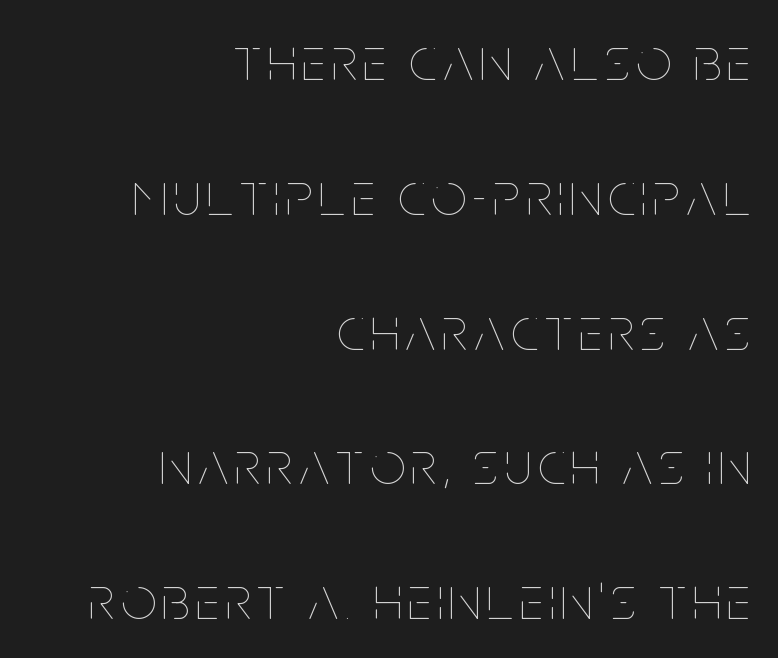
Character widths vary here, with narrow letters taking less room than wide ones. The setting favours the right margin, as signatures and pull-quotes sometimes do. One glance says open: line gaps are wider than usual. This is roman type, the default non-slanted kind.
